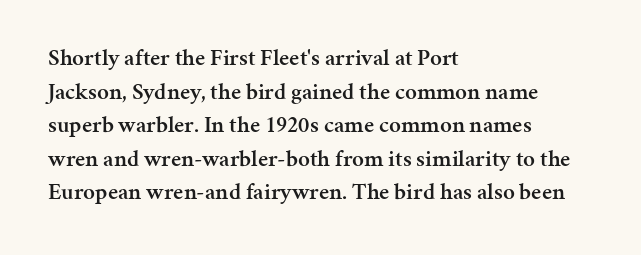
Q: Is the text bold? A: Semi-bold.
Q: Is the text italic (slanted)? A: No, it is upright.
Q: Is the text underlined? A: No.
Q: How is the paragraph aligned? A: Left-aligned.
Q: Is the spacing between letters normal or unusually wide? A: Normal.
Q: Is the spacing between lines tight, normal or loose? A: Normal.
